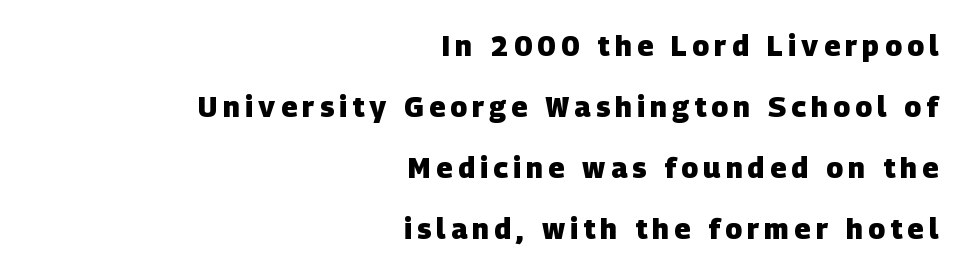
{"serif": "no", "bold": "yes", "weight": "heavy", "width": "normal", "stroke_contrast": "low", "x_height": "large", "monospaced": "no", "underline": "no", "align": "right", "line_spacing": "loose", "line_spacing_ratio": 2.18, "glyph_px": 28}
